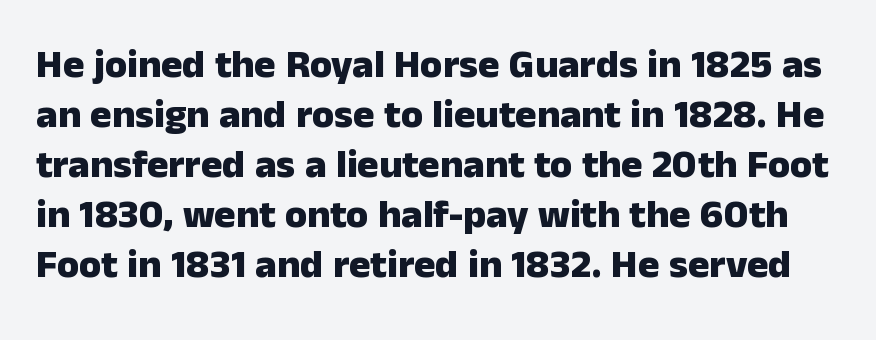
The image shows 40 px heavy sans-serif type, upright; set normal line spacing (1.25x), normal letter spacing, not underlined; low stroke contrast and a medium x-height.
